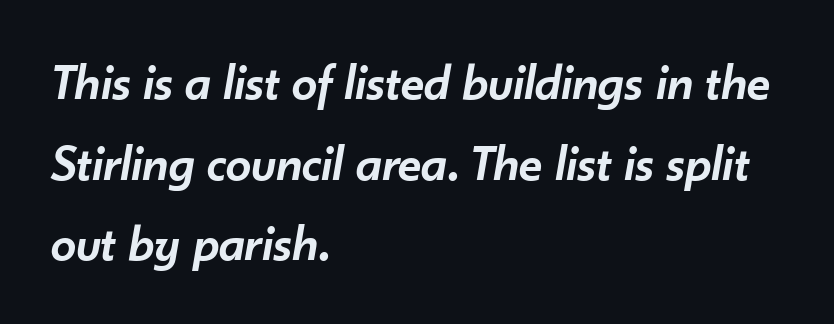
Q: Is the text bold? A: Semi-bold.
Q: Is the text italic (slanted)? A: Yes, it leans right by about 10 degrees.
Q: Is the text underlined? A: No.
Q: How is the paragraph aligned? A: Left-aligned.
Q: Is the spacing between letters normal or unusually wide? A: Normal.
Q: Is the spacing between lines tight, normal or loose? A: Normal.
Q: Width (condensed, normal, or wide)? A: Normal.
Q: Stroke contrast? A: Low.
Q: x-height? A: Small.
Q: Monospaced? A: No.
